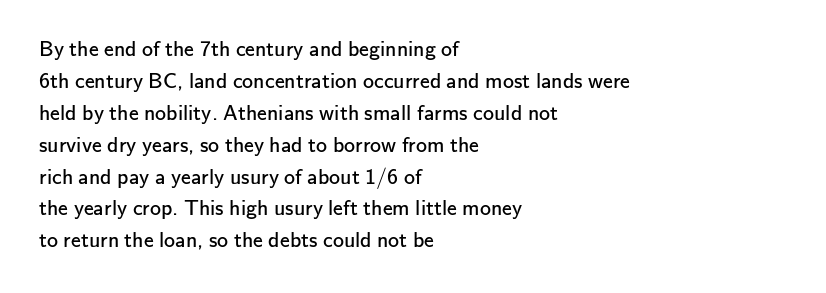
The image shows 22 px text type, upright; set left-aligned, normal line spacing (1.45x), normal letter spacing, not underlined.
